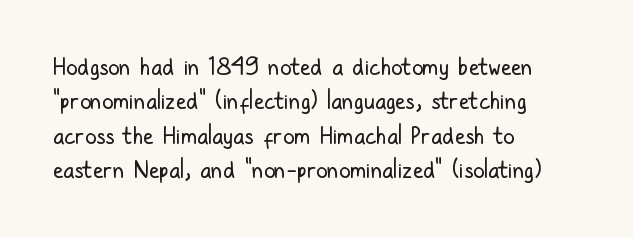
The image shows 23 px text type, upright; set left-aligned, normal line spacing (1.49x), normal letter spacing, not underlined.
